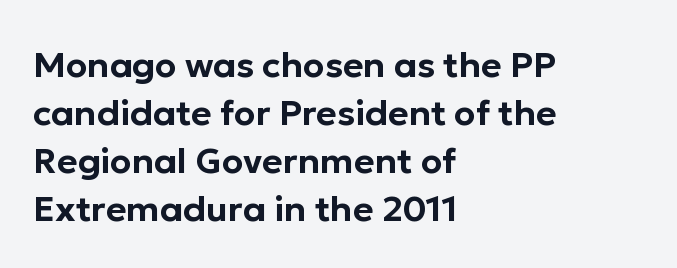
The image shows 35 px sans-serif type, upright; set left-aligned, normal line spacing (1.37x), normal letter spacing, not underlined; low stroke contrast and a medium x-height.
